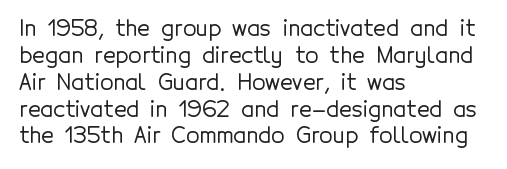
{"italic": "no", "underline": "no", "align": "left", "line_spacing_ratio": 1.22, "letter_spacing": "normal", "letter_spacing_em": 0.0, "glyph_px": 22}
